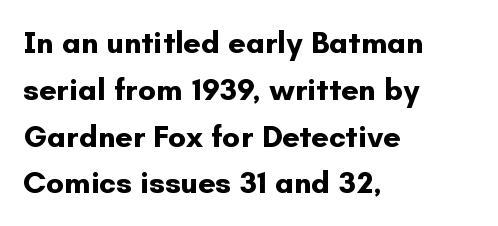
Notice how the passage keeps a crisp vertical edge on the left only. Strong, thick strokes mark this as bold type. Nope, no serifs anywhere on these letters. The specimen reads as upright at a glance.
